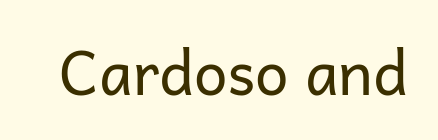
Characters remain perfectly vertical along every line. Bold? No — there's no thickening of the strokes. Serifs: no, the terminals of the letterforms are clean. Here the designer chose a conventional face with non-uniform glyph widths. Clear beneath every line of the passage.
